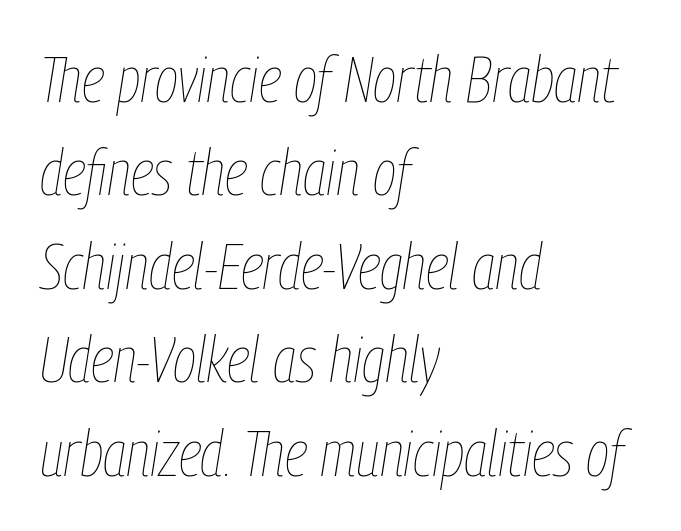
The image shows 64 px thin, condensed type, italic (leaning right); set left-aligned, normal line spacing (1.46x), normal letter spacing, not underlined; low stroke contrast and a medium x-height.
